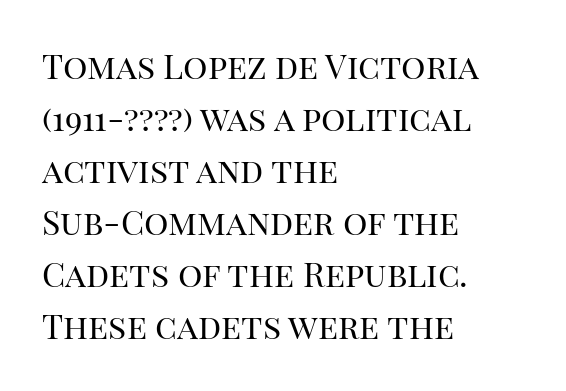
This sample uses a serif face. Summary of weight: not heavy and not bold. The designer left line spacing at the default. The ragged edge is on the right, which tells us the setting is flush left. The space beneath each line is pristine and unruled.
